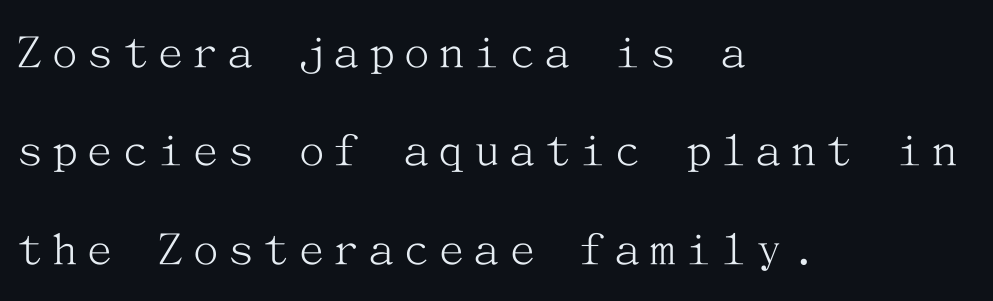
The image shows 51 px light serif type, upright; set left-aligned, loose line spacing (1.93x), not underlined; medium stroke contrast and a medium x-height.
